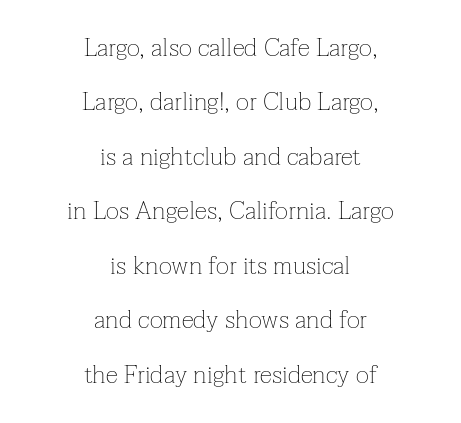
Q: Is the text bold? A: No.
Q: Is the text italic (slanted)? A: No, it is upright.
Q: Is the text underlined? A: No.
Q: How is the paragraph aligned? A: Centered.
Q: Is the spacing between letters normal or unusually wide? A: Normal.
Q: Is the spacing between lines tight, normal or loose? A: Loose.
